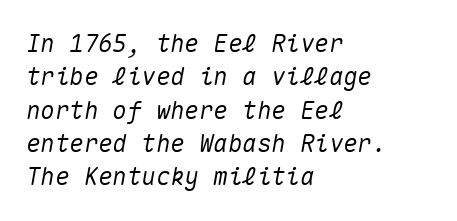
Q: Is the text italic (slanted)? A: Yes, it leans right by about 10 degrees.
Q: Is the text underlined? A: No.
Q: How is the paragraph aligned? A: Left-aligned.
Q: Is the spacing between letters normal or unusually wide? A: Normal.
Q: Is the spacing between lines tight, normal or loose? A: Normal.
